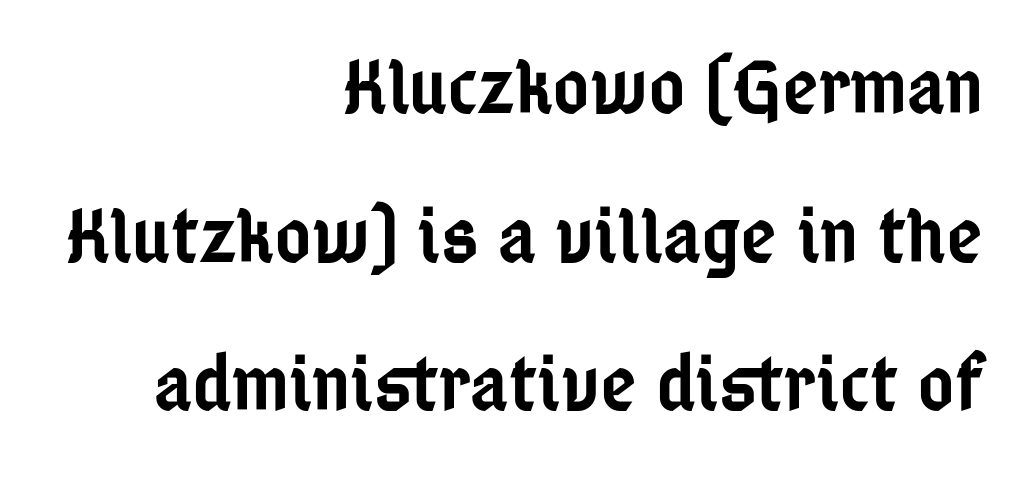
The image shows 79 px semibold, condensed sans-serif type, upright; set right-aligned, line spacing 1.88x, normal letter spacing, not underlined; low stroke contrast and a medium x-height.
